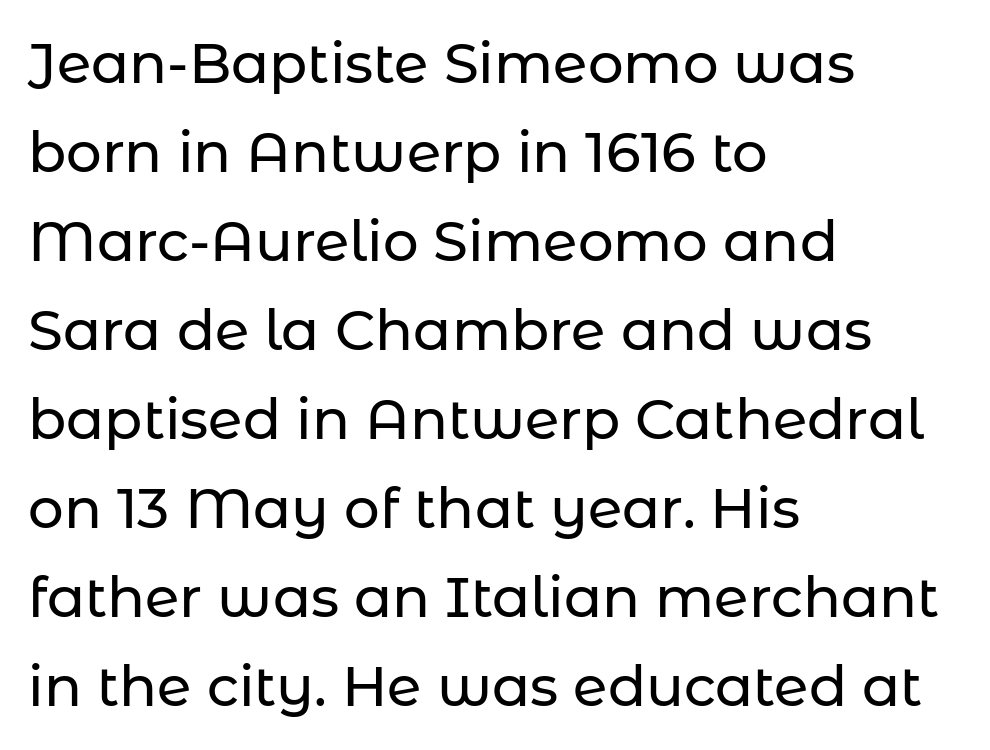
{"serif": "no", "italic": "no", "width": "normal", "stroke_contrast": "low", "x_height": "medium", "monospaced": "no", "underline": "no", "align": "left", "line_spacing": "normal", "line_spacing_ratio": 1.59, "letter_spacing": "normal", "letter_spacing_em": 0.0, "glyph_px": 56}
